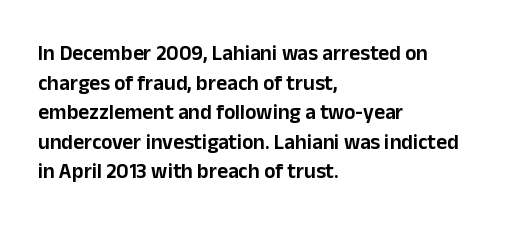
Q: Is the text italic (slanted)? A: No, it is upright.
Q: Is the text underlined? A: No.
Q: How is the paragraph aligned? A: Left-aligned.
Q: Is the spacing between letters normal or unusually wide? A: Normal.
Q: Is the spacing between lines tight, normal or loose? A: Normal.
